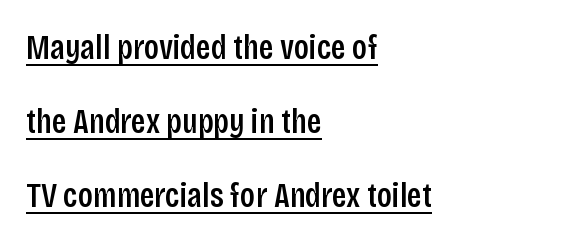
Q: Is the text bold? A: Semi-bold.
Q: Is the text italic (slanted)? A: No, it is upright.
Q: Is the typeface a serif or a sans-serif typeface? A: Sans-serif.
Q: Is the text underlined? A: Yes.
Q: How is the paragraph aligned? A: Left-aligned.
Q: Is the spacing between letters normal or unusually wide? A: Normal.
Q: Is the spacing between lines tight, normal or loose? A: Loose.
Q: Width (condensed, normal, or wide)? A: Condensed.
Q: Stroke contrast? A: Low.
Q: x-height? A: Large.
Q: Monospaced? A: No.
